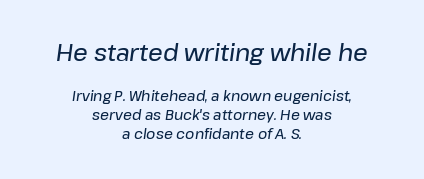
Descenders are the only things crossing below the line. How are the letters spaced? Ordinarily, with no added tracking. These lines sit exactly where default settings would place them. Is the block centered? Yes — each line is placed symmetrically about the middle. Note: larger setting up top, smaller setting below. The whole block is typeset with a tilt.
